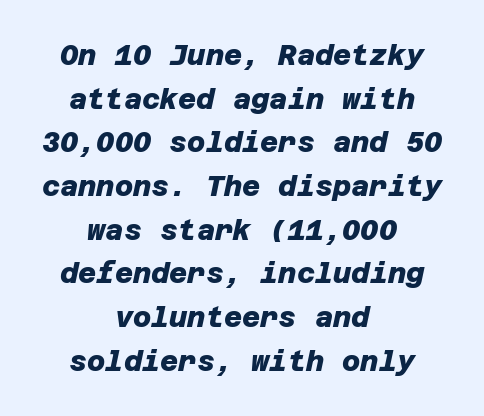
The image shows 28 px heavy sans-serif type; set centered, normal line spacing (1.56x), normal letter spacing, not underlined; low stroke contrast and a large x-height.
